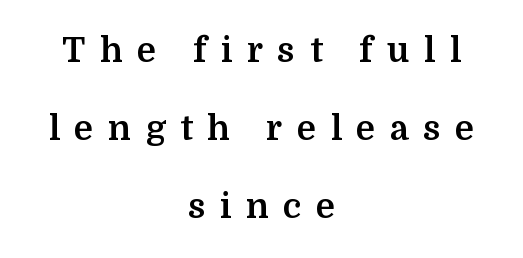
Q: Is the text bold? A: Yes.
Q: Is the text italic (slanted)? A: No, it is upright.
Q: Is the typeface a serif or a sans-serif typeface? A: Serif.
Q: Is the text underlined? A: No.
Q: How is the paragraph aligned? A: Centered.
Q: Is the spacing between letters normal or unusually wide? A: Unusually wide.
Q: Is the spacing between lines tight, normal or loose? A: Loose.
Q: Width (condensed, normal, or wide)? A: Normal.
Q: Stroke contrast? A: Medium.
Q: x-height? A: Medium.
Q: Monospaced? A: No.
